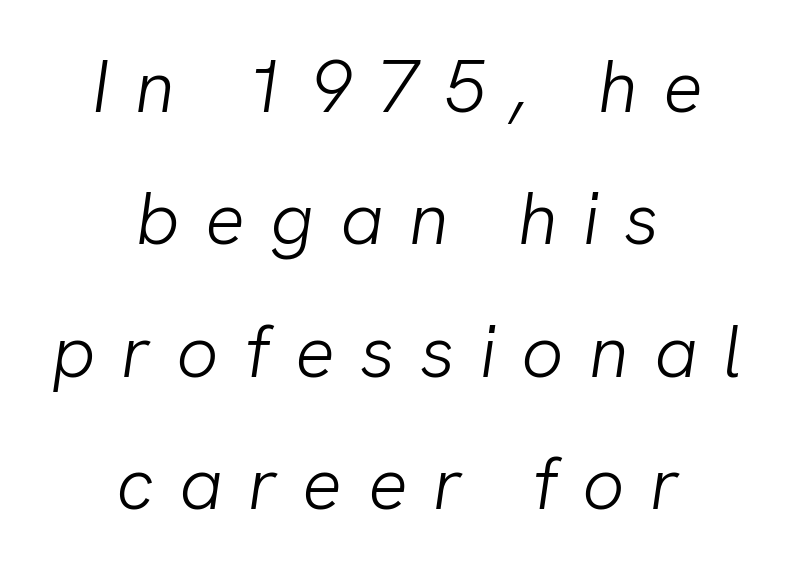
{"serif": "no", "bold": "no", "weight": "light", "width": "normal", "stroke_contrast": "low", "x_height": "medium", "monospaced": "no", "underline": "no", "align": "center", "line_spacing_ratio": 1.79, "letter_spacing": "wide", "letter_spacing_em": 0.34, "glyph_px": 74}
